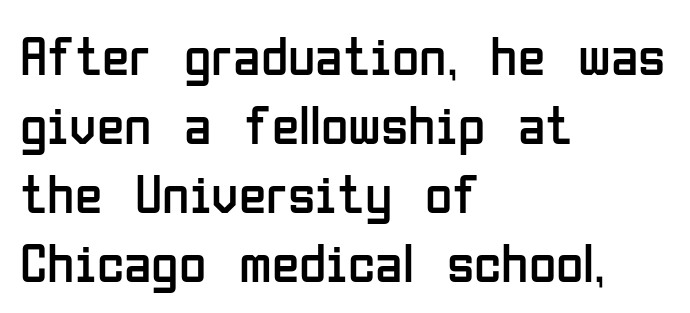
The strokes are not fattened; the text isn't bold. These lines were composed using upright roman letters. This sample uses a sans-serif face. Spacing verdict: proportional, widths tailored to each character. Look at the tracking — it's just the regular setting, nothing added.
